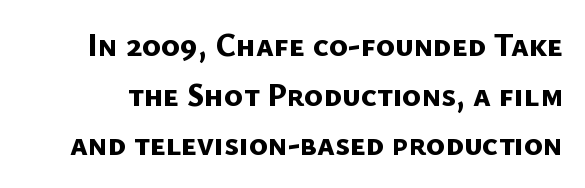
The image shows 32 px bold sans-serif type; set normal line spacing (1.55x), normal letter spacing, not underlined; low stroke contrast and a medium x-height.
